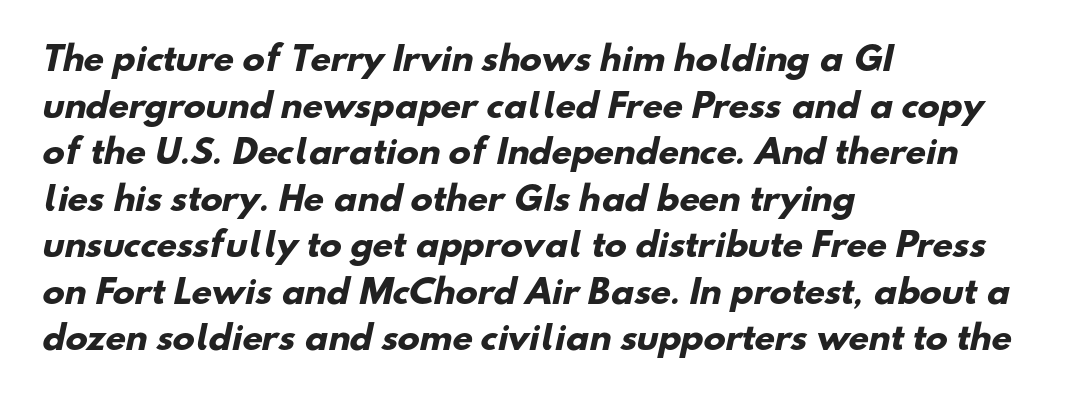
{"serif": "no", "bold": "yes", "weight": "heavy", "width": "normal", "stroke_contrast": "low", "x_height": "small", "monospaced": "no", "underline": "no", "align": "left", "line_spacing": "normal", "line_spacing_ratio": 1.41, "letter_spacing": "normal", "letter_spacing_em": 0.0, "glyph_px": 33}
